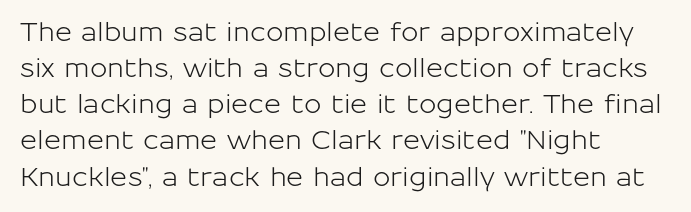
{"italic": "no", "underline": "no", "align": "left", "line_spacing": "normal", "line_spacing_ratio": 1.39, "letter_spacing": "normal", "letter_spacing_em": 0.0, "glyph_px": 26}
